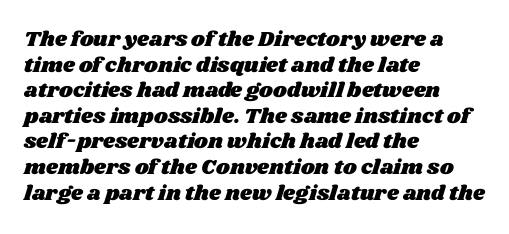
The image shows 21 px text type; set left-aligned, line spacing 1.22x, normal letter spacing, not underlined.
